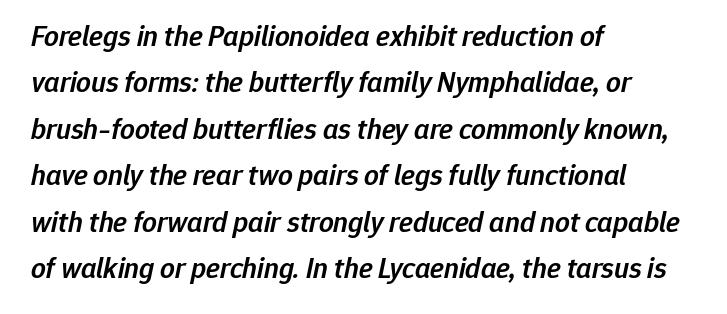
The image shows 29 px semibold type, italic (leaning right); set left-aligned, normal line spacing (1.6x), normal letter spacing, not underlined; low stroke contrast and a medium x-height.
